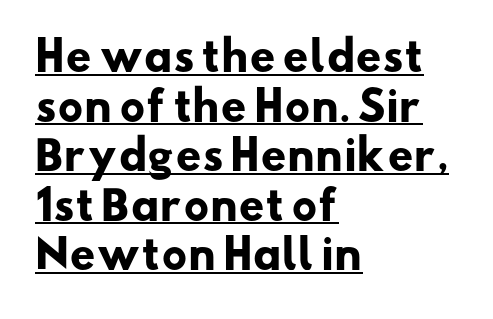
Compared with undecorated copy, this sample adds a rule below the words. The sample has been set heavy, in full bold. Letter spacing: default. The characters display no serif detailing; their extremities are plain.
